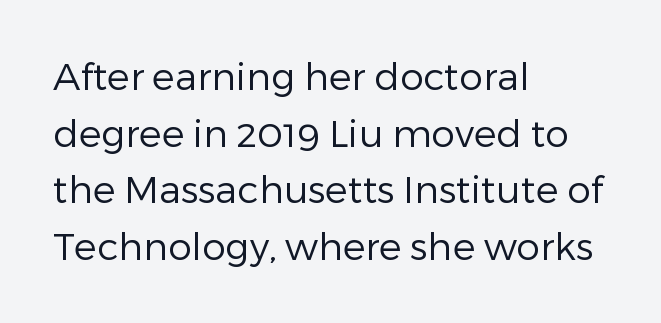
{"serif": "no", "italic": "no", "bold": "no", "weight": "regular", "width": "normal", "stroke_contrast": "low", "x_height": "medium", "monospaced": "no", "underline": "no", "align": "left", "line_spacing": "normal", "line_spacing_ratio": 1.49, "letter_spacing": "normal", "letter_spacing_em": 0.0, "glyph_px": 38}
